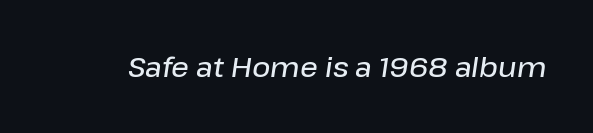
The image shows 28 px semibold type, italic (leaning right); set normal letter spacing, not underlined; low stroke contrast and a medium x-height.
